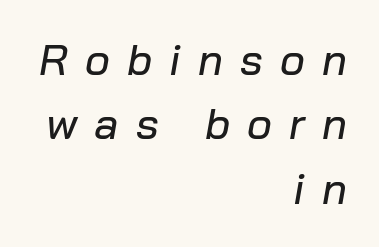
A typesetter would call this proportional, since set widths differ per character. The passage is arranged like a letterhead date or caption credit — flush right. Underline: absent. When letters slant like this, we call the style italic.
